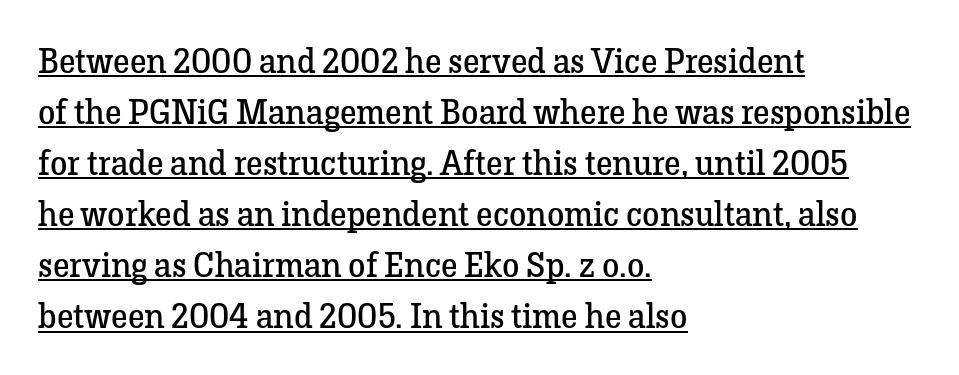
Q: Is the text bold? A: No.
Q: Is the text italic (slanted)? A: No, it is upright.
Q: Is the typeface a serif or a sans-serif typeface? A: Serif.
Q: Is the text underlined? A: Yes.
Q: How is the paragraph aligned? A: Left-aligned.
Q: Is the spacing between letters normal or unusually wide? A: Normal.
Q: Is the spacing between lines tight, normal or loose? A: Normal.
Q: Width (condensed, normal, or wide)? A: Normal.
Q: Stroke contrast? A: Low.
Q: x-height? A: Medium.
Q: Monospaced? A: No.
